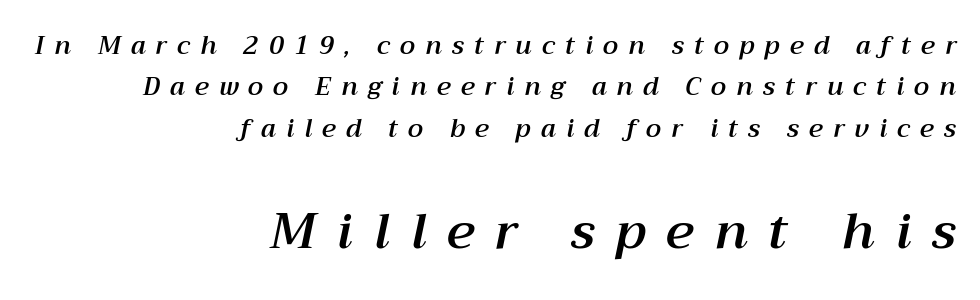
The image shows 50 px text type, italic (leaning right); set right-aligned, normal line spacing (1.66x), unusually wide letter spacing (+0.41 em), not underlined; the second (bottom) block is 2.0x larger; medium stroke contrast and a medium x-height.
